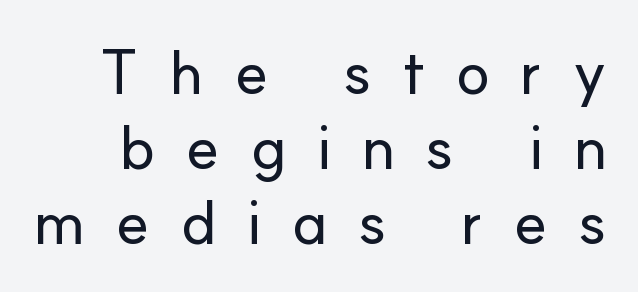
The image shows 63 px sans-serif type, upright; set line spacing 1.19x, unusually wide letter spacing (+0.47 em), not underlined; low stroke contrast and a small x-height.
